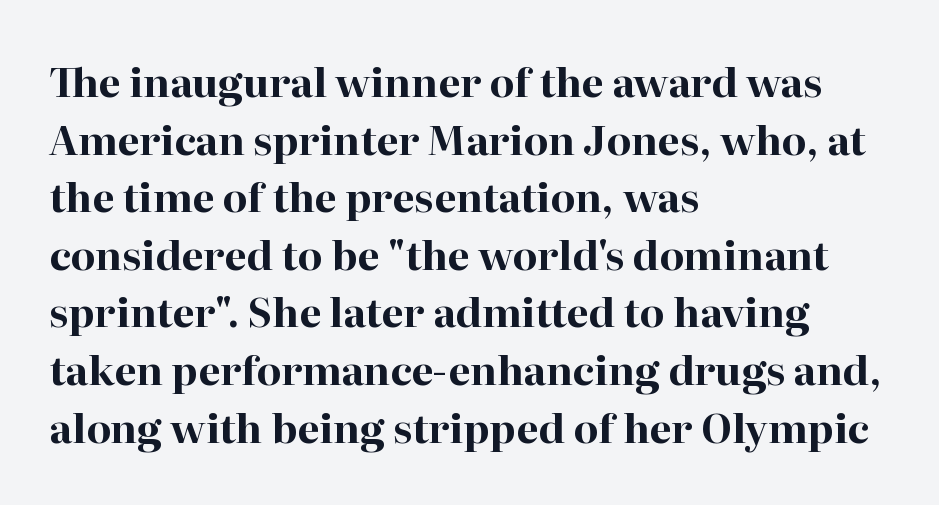
{"serif": "yes", "italic": "no", "bold": "yes", "weight": "bold", "width": "normal", "stroke_contrast": "high", "x_height": "medium", "monospaced": "no", "underline": "no", "align": "left", "line_spacing": "normal", "line_spacing_ratio": 1.44, "letter_spacing": "normal", "letter_spacing_em": 0.0, "glyph_px": 40}
